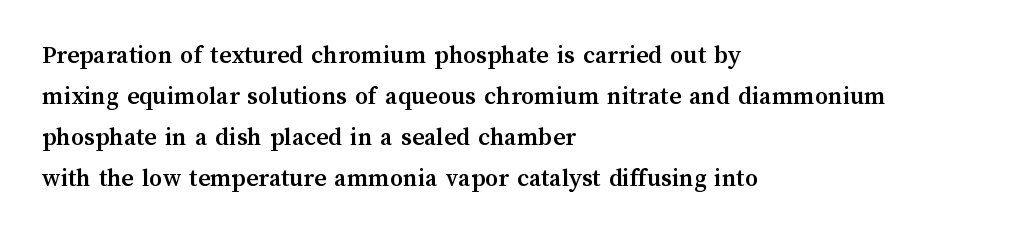
The image shows 26 px bold type, upright; set left-aligned, normal line spacing (1.58x), normal letter spacing, not underlined.
